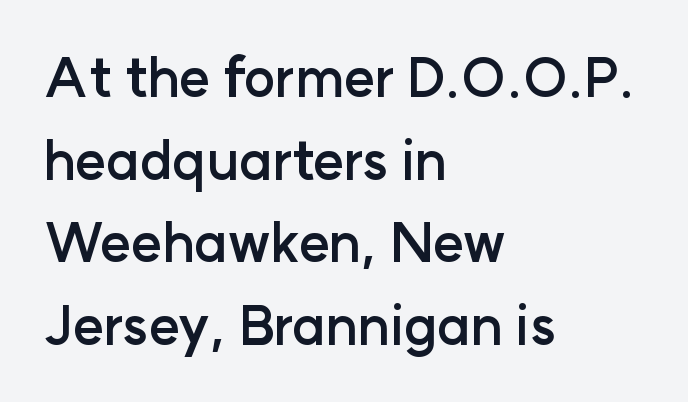
Q: Is the text bold? A: Yes.
Q: Is the text italic (slanted)? A: No, it is upright.
Q: Is the typeface a serif or a sans-serif typeface? A: Sans-serif.
Q: Is the text underlined? A: No.
Q: How is the paragraph aligned? A: Left-aligned.
Q: Is the spacing between letters normal or unusually wide? A: Normal.
Q: Is the spacing between lines tight, normal or loose? A: Normal.
Q: Width (condensed, normal, or wide)? A: Normal.
Q: Stroke contrast? A: Low.
Q: x-height? A: Medium.
Q: Monospaced? A: No.
